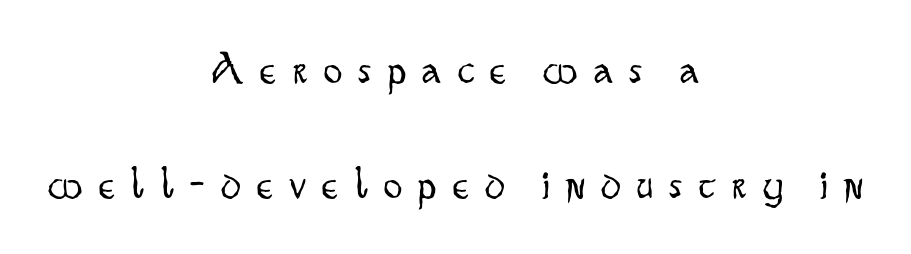
{"serif": "no", "italic": "no", "bold": "no", "weight": "light", "width": "condensed", "stroke_contrast": "low", "x_height": "small", "monospaced": "no", "underline": "no", "align": "center", "line_spacing": "loose", "line_spacing_ratio": 2.5, "letter_spacing": "wide", "letter_spacing_em": 0.36, "glyph_px": 46}
